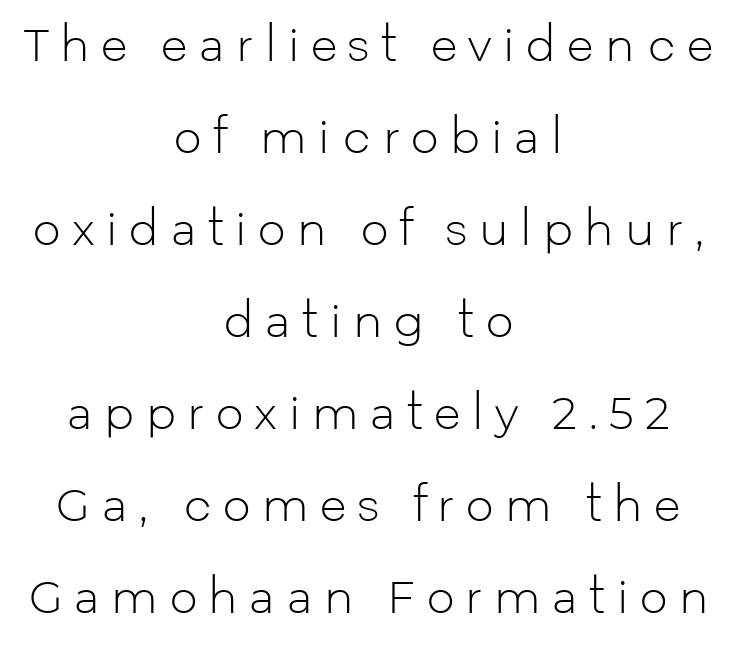
Q: Is the text bold? A: No.
Q: Is the text italic (slanted)? A: No, it is upright.
Q: Is the typeface a serif or a sans-serif typeface? A: Sans-serif.
Q: Is the text underlined? A: No.
Q: How is the paragraph aligned? A: Centered.
Q: Is the spacing between letters normal or unusually wide? A: Unusually wide.
Q: Is the spacing between lines tight, normal or loose? A: Loose.
Q: Width (condensed, normal, or wide)? A: Normal.
Q: Stroke contrast? A: Low.
Q: x-height? A: Medium.
Q: Monospaced? A: No.
